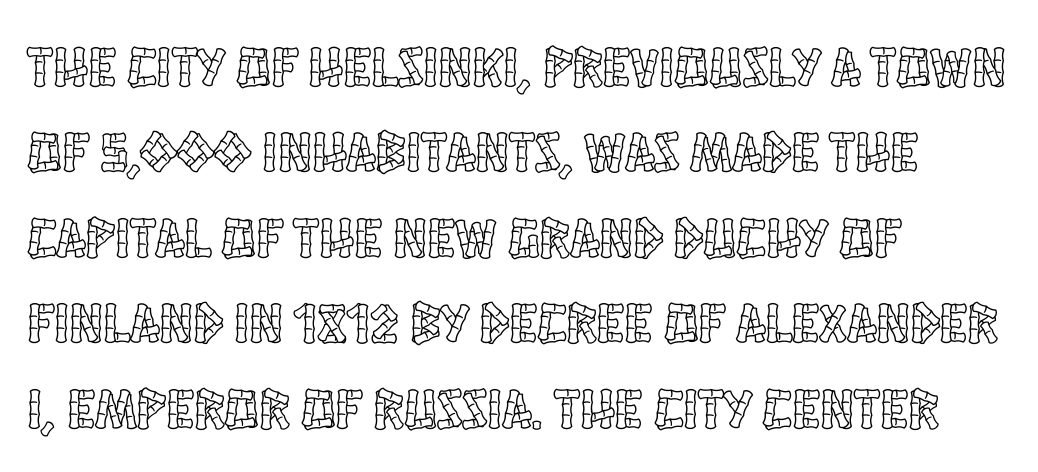
This sample is left-justified, so line endings fall wherever the words run out. Is the letter spacing exaggerated? No — it looks like the ordinary default. Think of a printed novel: that variable character pitch is what you see here. The space beneath each line is pristine and unruled.
